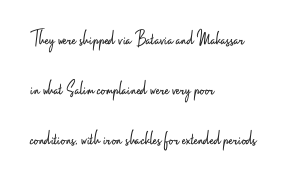
{"bold": "no", "underline": "no", "align": "left", "line_spacing": "loose", "line_spacing_ratio": 2.37, "letter_spacing": "normal", "letter_spacing_em": 0.0, "glyph_px": 21}
